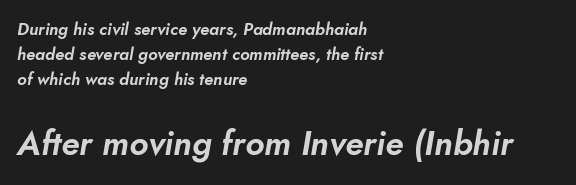
Small over large — that's the arrangement of the two blocks here. These lines keep a tight, regular rhythm from letter to letter. When letters slant like this, we call the style italic. Here the designer chose a conventional face with non-uniform glyph widths. A typesetter would call this leading conventional body-copy spacing.
